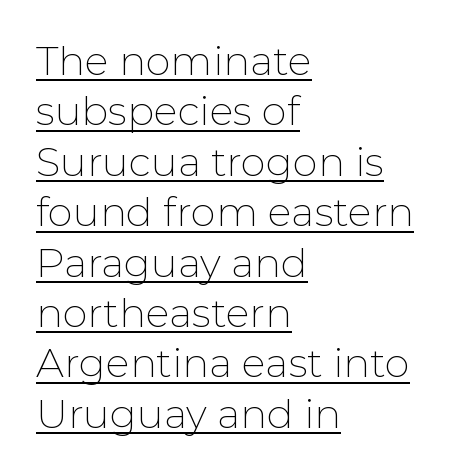
If you measured baseline to baseline, you'd find a middling distance. Students, observe the line beneath the letters — that is underlining. The lettering stays uniformly vertical, giving the passage a roman look. No letter is thick-stroked: the sample isn't bold.
